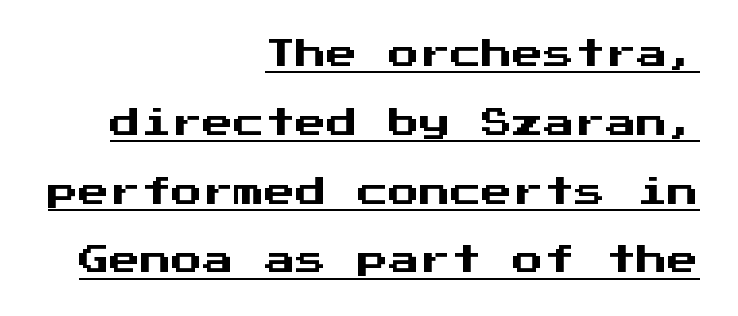
{"serif": "no", "italic": "no", "width": "normal", "stroke_contrast": "medium", "x_height": "medium", "monospaced": "yes", "underline": "yes", "align": "right", "line_spacing": "loose", "line_spacing_ratio": 2.22, "letter_spacing": "normal", "letter_spacing_em": 0.0, "glyph_px": 31}
